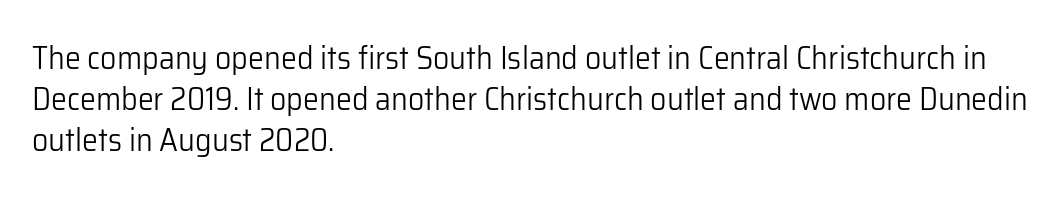
The cut favours lightness, reaching ordinary text weight at its darkest. How would I describe the line gaps? Plain and ordinary. Layout note: lines flush left. Unlike italic type, these characters show no tilt at all. The rendering uses natural spacing where letterforms have individual widths.
